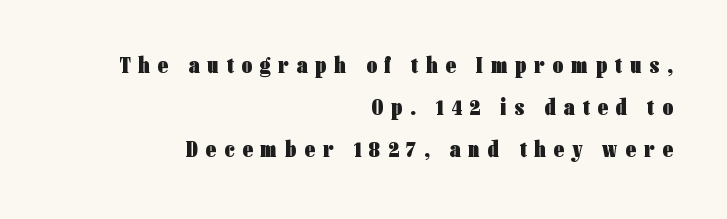
Q: Is the text bold? A: Yes.
Q: Is the text italic (slanted)? A: No, it is upright.
Q: Is the text underlined? A: No.
Q: How is the paragraph aligned? A: Right-aligned.
Q: Is the spacing between letters normal or unusually wide? A: Unusually wide.
